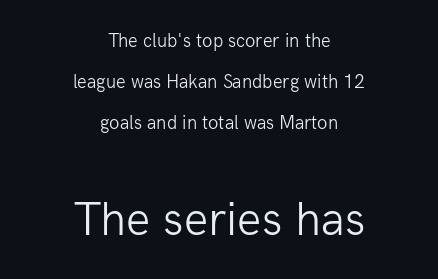
{"serif": "no", "italic": "no", "bold": "no", "weight": "light", "width": "normal", "stroke_contrast": "low", "x_height": "medium", "monospaced": "no", "underline": "no", "align": "center", "line_spacing": "loose", "line_spacing_ratio": 2.16, "letter_spacing": "normal", "letter_spacing_em": 0.0, "larger_block": "second", "size_ratio": 2.53, "glyph_px": 48}
